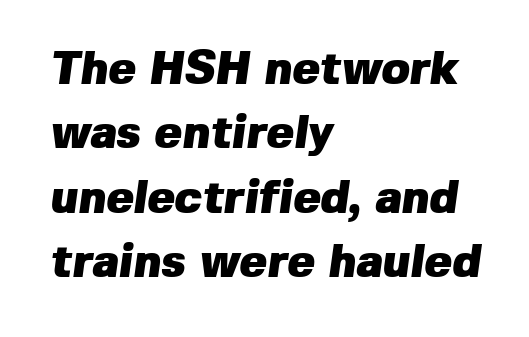
{"serif": "no", "bold": "yes", "weight": "heavy", "width": "normal", "stroke_contrast": "low", "x_height": "medium", "monospaced": "no", "underline": "no", "align": "left", "line_spacing": "normal", "line_spacing_ratio": 1.4, "letter_spacing": "normal", "letter_spacing_em": 0.0, "glyph_px": 46}
